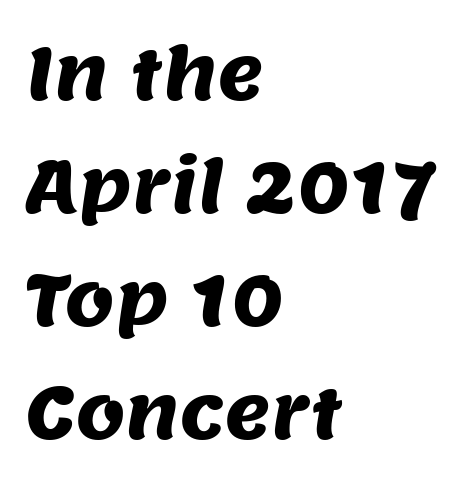
{"serif": "no", "width": "normal", "stroke_contrast": "medium", "x_height": "large", "monospaced": "no", "underline": "no", "align": "left", "line_spacing": "normal", "line_spacing_ratio": 1.59, "letter_spacing": "normal", "letter_spacing_em": 0.0, "glyph_px": 71}
